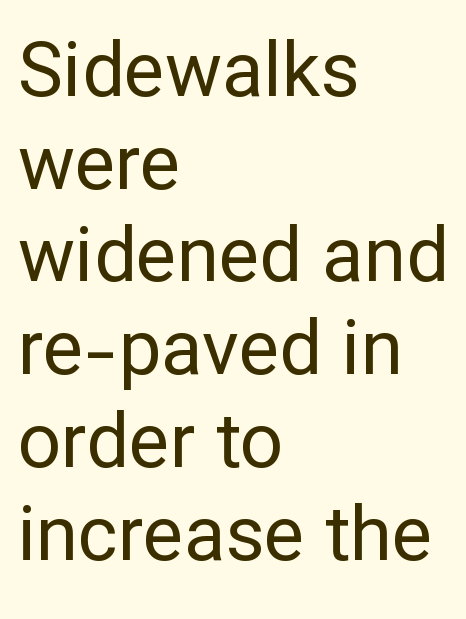
{"serif": "no", "italic": "no", "bold": "no", "weight": "regular", "width": "normal", "stroke_contrast": "low", "x_height": "medium", "monospaced": "no", "underline": "no", "align": "left", "line_spacing_ratio": 1.22, "letter_spacing": "normal", "letter_spacing_em": 0.0, "glyph_px": 76}
